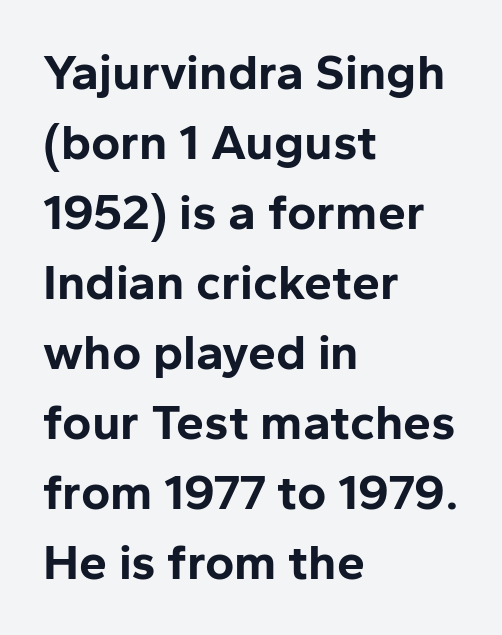
Q: Is the text bold? A: Yes.
Q: Is the text italic (slanted)? A: No, it is upright.
Q: Is the typeface a serif or a sans-serif typeface? A: Sans-serif.
Q: Is the text underlined? A: No.
Q: How is the paragraph aligned? A: Left-aligned.
Q: Is the spacing between letters normal or unusually wide? A: Normal.
Q: Is the spacing between lines tight, normal or loose? A: Normal.
Q: Width (condensed, normal, or wide)? A: Normal.
Q: Stroke contrast? A: Low.
Q: x-height? A: Medium.
Q: Monospaced? A: No.
